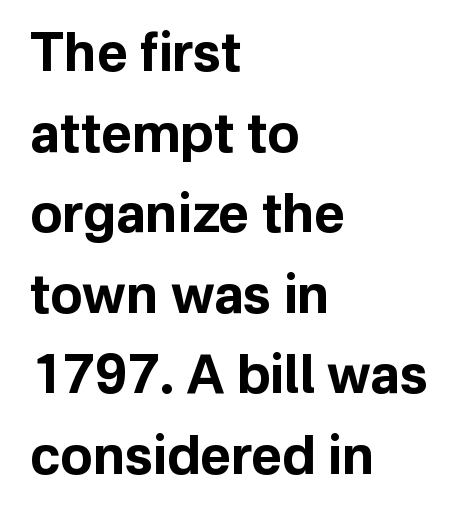
Weight: bold. Varying glyph widths throughout — classic text-font behaviour. Compared with typical paragraphs, the rows here are spaced about the same. Check the space under the baseline: it is left empty.
